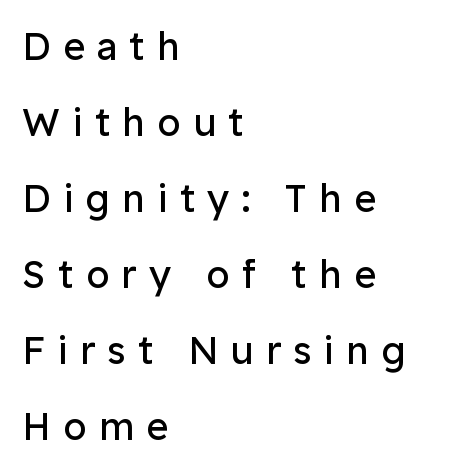
Q: Is the text bold? A: No.
Q: Is the text italic (slanted)? A: No, it is upright.
Q: Is the typeface a serif or a sans-serif typeface? A: Sans-serif.
Q: Is the text underlined? A: No.
Q: How is the paragraph aligned? A: Left-aligned.
Q: Is the spacing between letters normal or unusually wide? A: Unusually wide.
Q: Is the spacing between lines tight, normal or loose? A: Loose.
Q: Width (condensed, normal, or wide)? A: Normal.
Q: Stroke contrast? A: Low.
Q: x-height? A: Medium.
Q: Monospaced? A: No.
